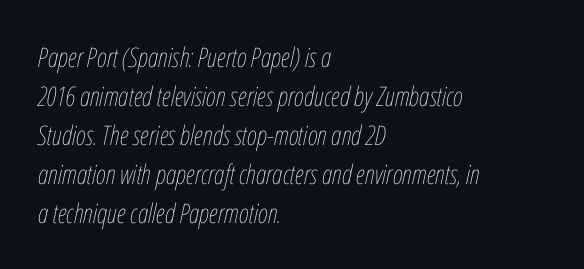
Q: Is the text bold? A: No.
Q: Is the text italic (slanted)? A: Yes, it leans right by about 12 degrees.
Q: Is the text underlined? A: No.
Q: How is the paragraph aligned? A: Left-aligned.
Q: Is the spacing between letters normal or unusually wide? A: Normal.
Q: Is the spacing between lines tight, normal or loose? A: Normal.
